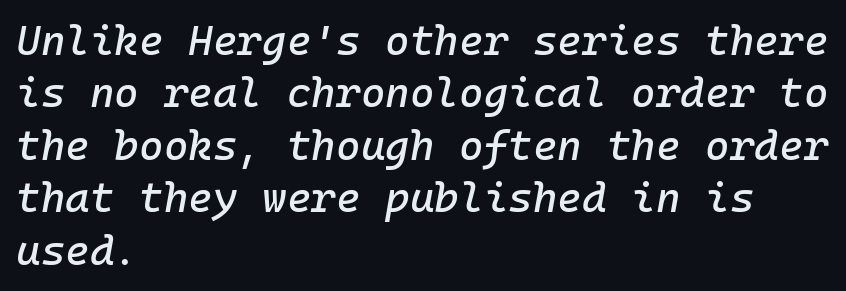
The image shows 42 px text type, italic (leaning right), monospaced; set left-aligned, normal line spacing (1.25x), normal letter spacing, not underlined; low stroke contrast and a medium x-height.
